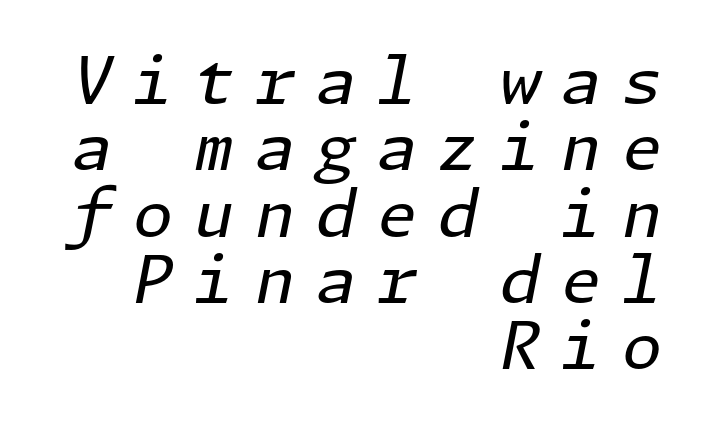
{"italic": "yes", "lean": "right", "slant_degrees": 11, "bold": "no", "weight": "regular", "width": "normal", "stroke_contrast": "low", "x_height": "medium", "underline": "no", "align": "right", "line_spacing": "tight", "line_spacing_ratio": 1.02, "letter_spacing": "wide", "letter_spacing_em": 0.32, "glyph_px": 65}
